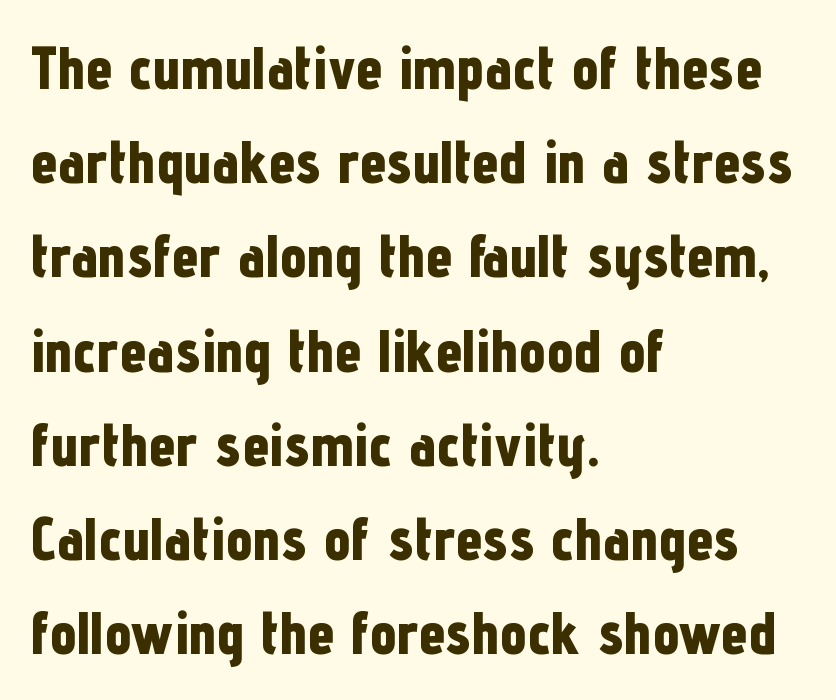
Q: Is the text bold? A: Yes.
Q: Is the text italic (slanted)? A: No, it is upright.
Q: Is the typeface a serif or a sans-serif typeface? A: Sans-serif.
Q: Is the text underlined? A: No.
Q: How is the paragraph aligned? A: Left-aligned.
Q: Is the spacing between letters normal or unusually wide? A: Normal.
Q: Is the spacing between lines tight, normal or loose? A: Normal.
Q: Width (condensed, normal, or wide)? A: Condensed.
Q: Stroke contrast? A: Low.
Q: x-height? A: Medium.
Q: Monospaced? A: No.
